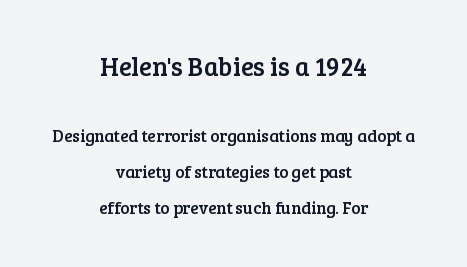
{"italic": "no", "underline": "no", "align": "center", "line_spacing": "loose", "line_spacing_ratio": 2.1, "letter_spacing": "normal", "letter_spacing_em": 0.0, "larger_block": "first", "size_ratio": 1.53, "glyph_px": 26}
